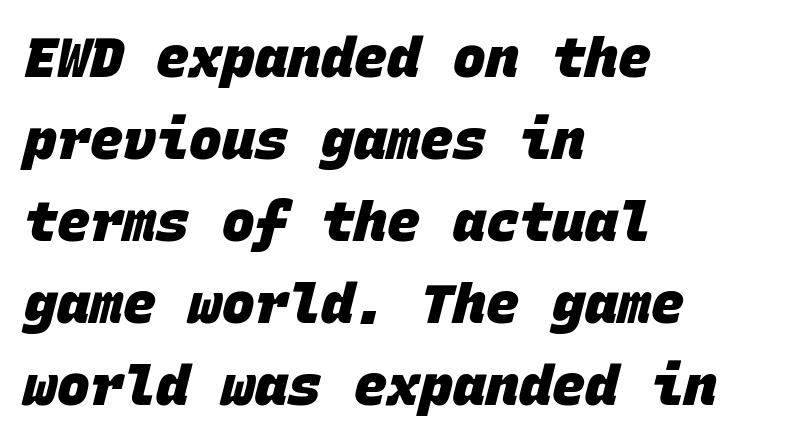
The image shows 55 px heavy sans-serif type, monospaced; set left-aligned, normal line spacing (1.49x), normal letter spacing, not underlined; low stroke contrast and a large x-height.
